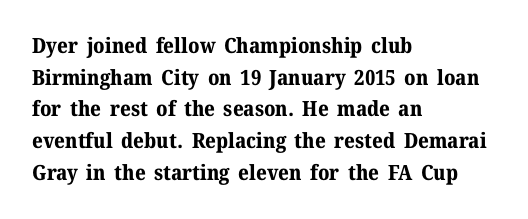
The image shows 21 px bold type, upright; set left-aligned, normal line spacing (1.51x), normal letter spacing, not underlined.
